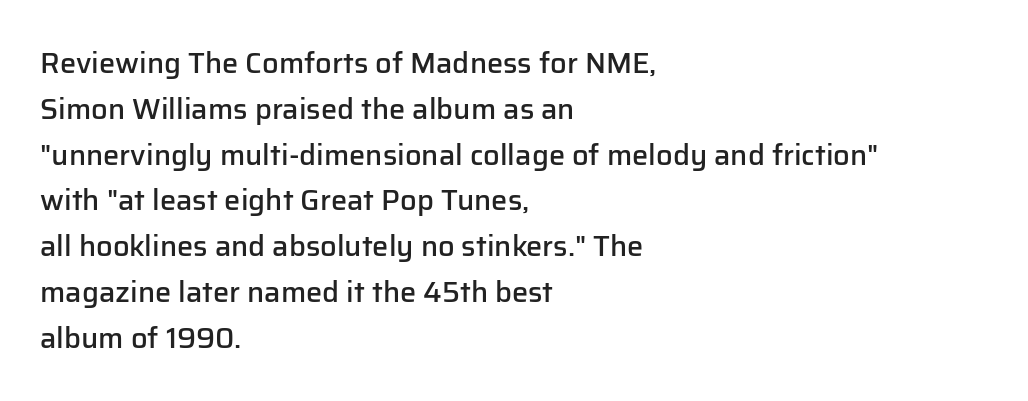
Each letter's strokes conclude bluntly, with no projecting serifs. The ragged edge is on the right, which tells us the setting is flush left. Each letter keeps its own natural width here, so spacing adapts to shape. The letters stand straight up with perfectly vertical stems. Quick note: interline space is typical.
